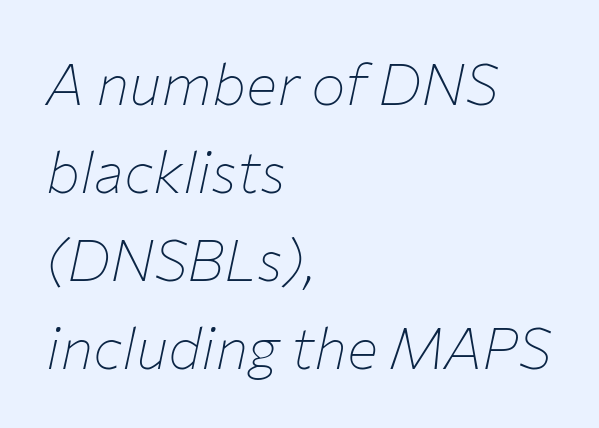
{"italic": "yes", "lean": "right", "slant_degrees": 12, "bold": "no", "weight": "thin", "width": "normal", "stroke_contrast": "low", "x_height": "medium", "monospaced": "no", "underline": "no", "align": "left", "line_spacing": "normal", "line_spacing_ratio": 1.52, "letter_spacing": "normal", "letter_spacing_em": 0.0, "glyph_px": 58}
